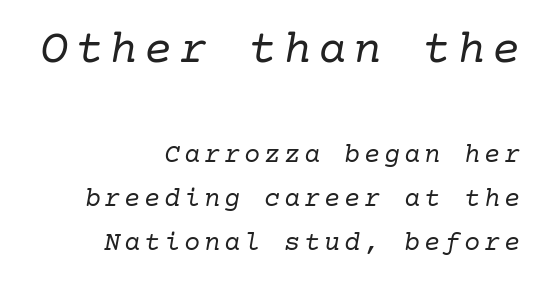
{"serif": "yes", "italic": "yes", "lean": "right", "slant_degrees": 10, "bold": "no", "weight": "regular", "width": "normal", "stroke_contrast": "low", "x_height": "medium", "underline": "no", "align": "right", "line_spacing": "normal", "line_spacing_ratio": 1.64, "larger_block": "first", "size_ratio": 1.74, "glyph_px": 47}
